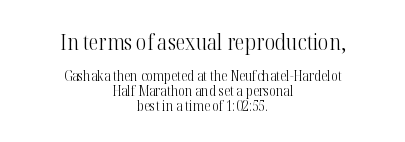
The image shows 22 px text type, upright; set centered, tight line spacing (1.04x), normal letter spacing, not underlined; the first (top) block is 1.57x larger.
